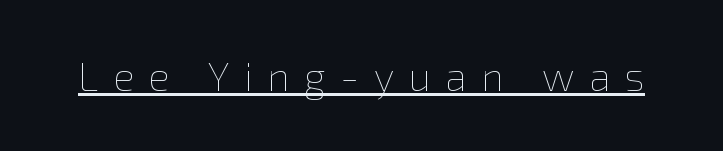
{"italic": "no", "bold": "no", "weight": "thin", "width": "normal", "stroke_contrast": "low", "x_height": "medium", "monospaced": "no", "underline": "yes", "letter_spacing": "wide", "letter_spacing_em": 0.36, "glyph_px": 40}
